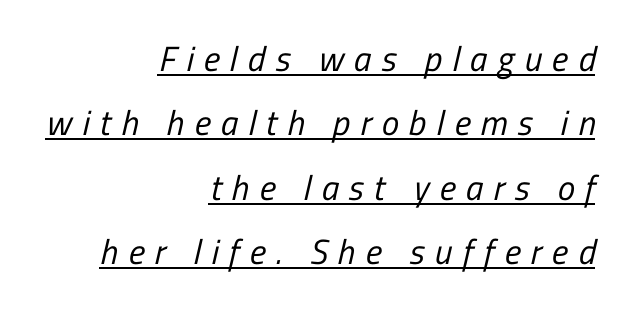
Each letter's strokes conclude bluntly, with no projecting serifs. A light-to-regular cut is what we see here. Do the characters align in a grid? No, the font is proportional. One-word summary of the alignment: right. What decoration does the sample have? An underline. Words appear elongated and porous because spacing is wide.
